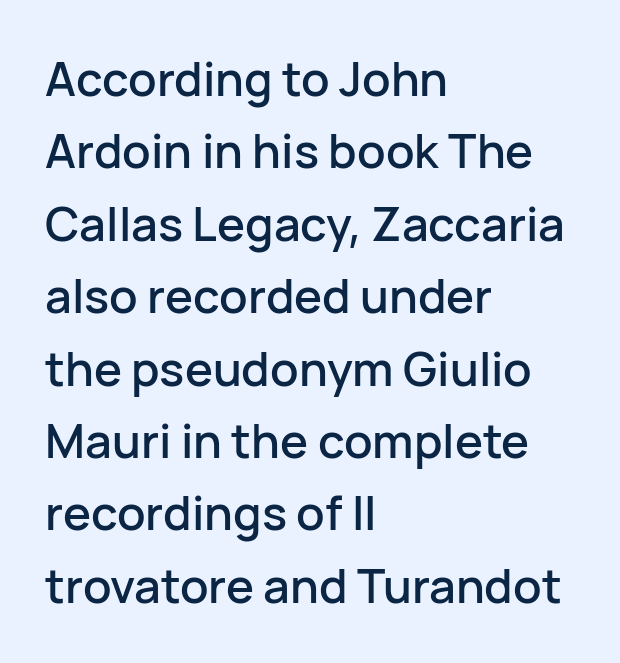
The rendering uses natural spacing where letterforms have individual widths. Anything drawn beneath the words? Only blank space. Does the copy run flush right? No — it runs flush left. These lines sit exactly where default settings would place them.
